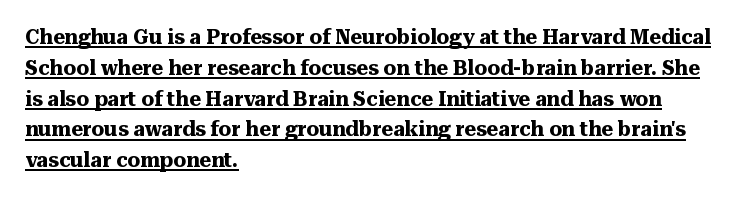
The image shows 20 px bold type, upright; set left-aligned, normal line spacing (1.54x), normal letter spacing, underlined.
